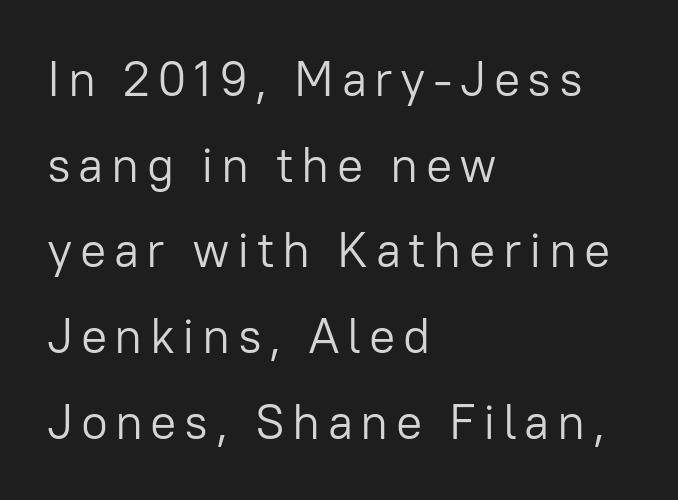
The image shows 49 px light sans-serif type, upright; set left-aligned, line spacing 1.75x, not underlined; low stroke contrast and a medium x-height.
